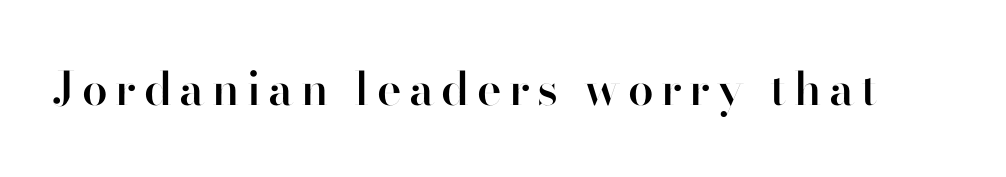
{"serif": "no", "italic": "no", "bold": "semi", "weight": "semibold", "width": "normal", "stroke_contrast": "high", "x_height": "small", "monospaced": "no", "underline": "no", "glyph_px": 46}
